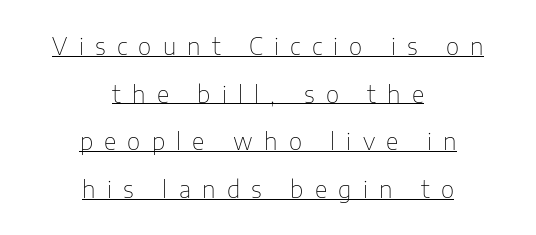
The image shows 23 px text type, upright; set centered, loose line spacing (2.07x), unusually wide letter spacing (+0.49 em), underlined.
